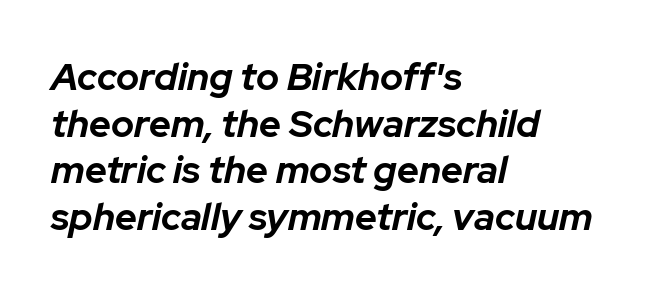
{"italic": "yes", "lean": "right", "slant_degrees": 12, "bold": "yes", "weight": "bold", "width": "normal", "stroke_contrast": "low", "x_height": "medium", "monospaced": "no", "underline": "no", "align": "left", "line_spacing_ratio": 1.23, "letter_spacing": "normal", "letter_spacing_em": 0.0, "glyph_px": 38}
